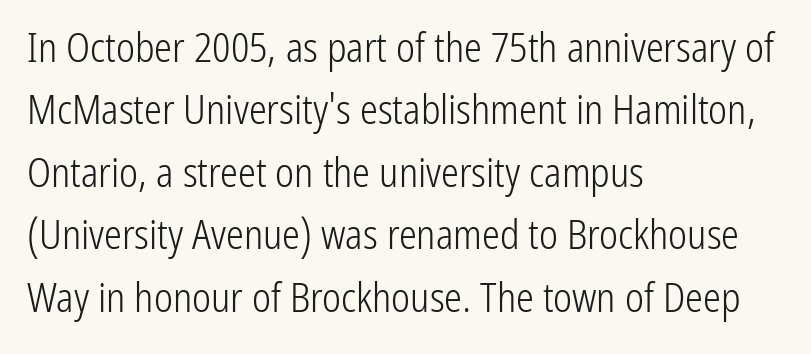
You could not count columns in this text — the font is proportionally spaced. Stroke thickness stays within the range of a standard reading face or lighter. Posture: straight, roman, zero tilt. A typesetter would call this zero additional tracking. The type family on display is of the sans-serif kind.
